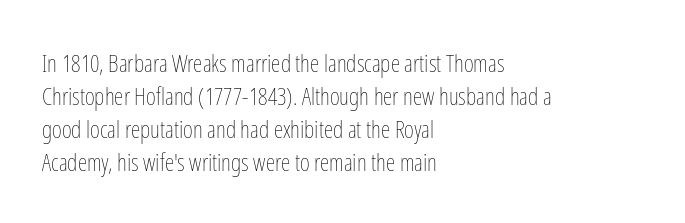
Horizontally, the lines are justified to the leading edge only. A roman cut, with each character standing at attention. The lines sit at an ordinary, default distance from one another. The font sits on the lighter half of the weight spectrum, regular included. Just letters on the line, the space beneath them empty. Standard letterfit; no display-style spreading of the glyphs.
